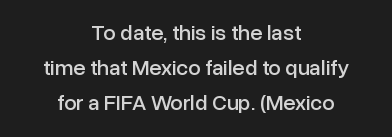
In terms of letterspacing, this is plain default setting. A normal amount of white space separates one row of letters from the next. The area under the type is left untouched. The lines in this sample share a center point and differ in where they start and stop.
